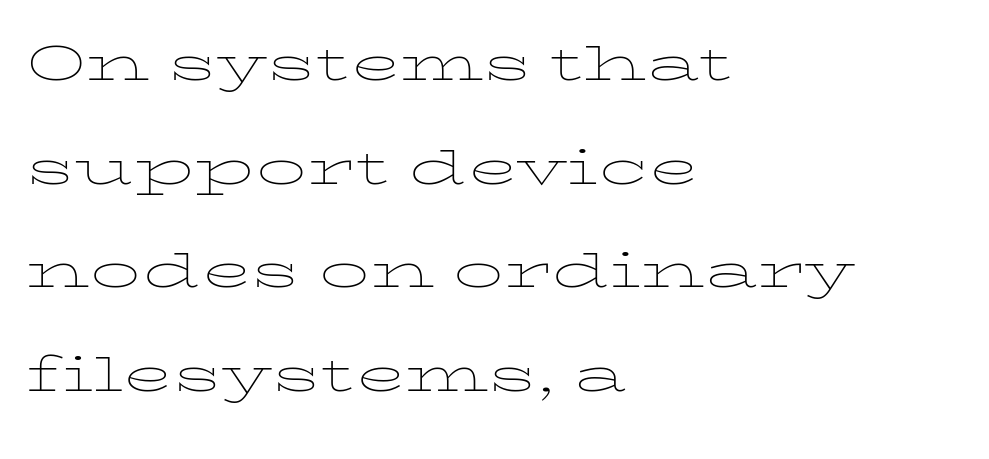
Q: Is the text bold? A: No.
Q: Is the text italic (slanted)? A: No, it is upright.
Q: Is the text underlined? A: No.
Q: How is the paragraph aligned? A: Left-aligned.
Q: Is the spacing between letters normal or unusually wide? A: Normal.
Q: Is the spacing between lines tight, normal or loose? A: Normal.
Q: Width (condensed, normal, or wide)? A: Wide.
Q: Stroke contrast? A: Low.
Q: x-height? A: Medium.
Q: Monospaced? A: No.
